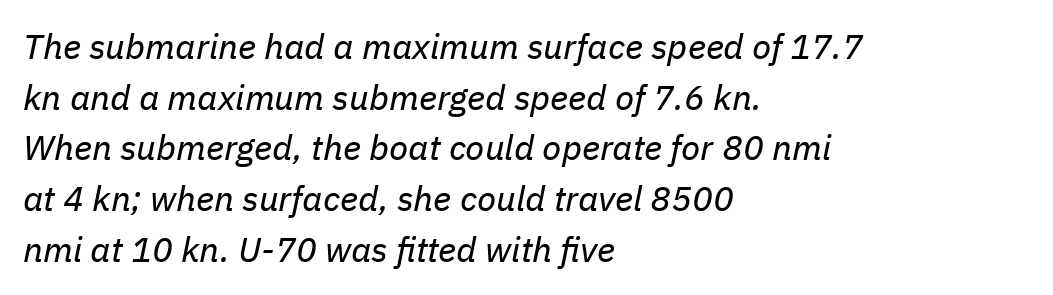
Q: Is the text bold? A: No.
Q: Is the text italic (slanted)? A: Yes, it leans right by about 11 degrees.
Q: Is the text underlined? A: No.
Q: How is the paragraph aligned? A: Left-aligned.
Q: Is the spacing between letters normal or unusually wide? A: Normal.
Q: Is the spacing between lines tight, normal or loose? A: Normal.
Q: Width (condensed, normal, or wide)? A: Normal.
Q: Stroke contrast? A: Low.
Q: x-height? A: Medium.
Q: Monospaced? A: No.
